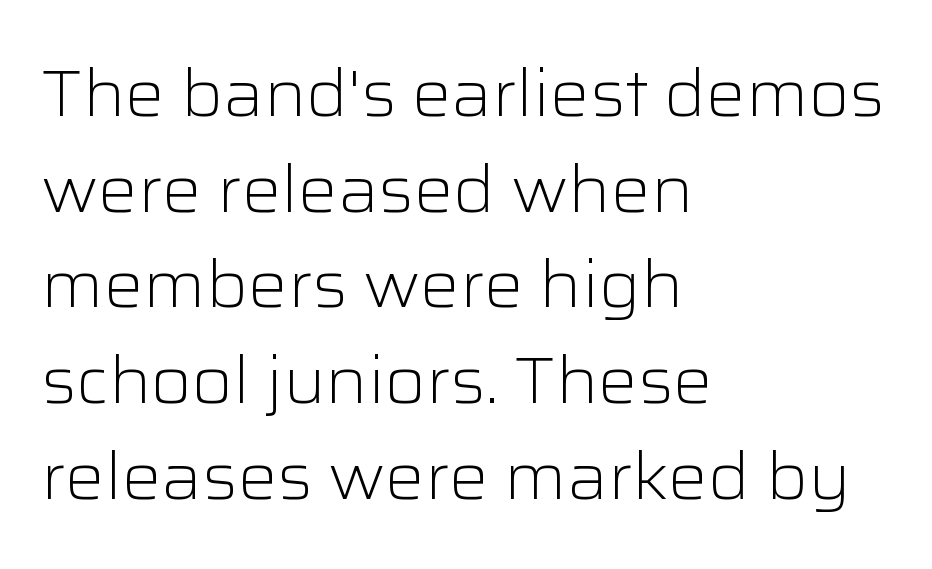
Q: Is the text bold? A: No.
Q: Is the text italic (slanted)? A: No, it is upright.
Q: Is the typeface a serif or a sans-serif typeface? A: Sans-serif.
Q: Is the text underlined? A: No.
Q: How is the paragraph aligned? A: Left-aligned.
Q: Is the spacing between letters normal or unusually wide? A: Normal.
Q: Is the spacing between lines tight, normal or loose? A: Normal.
Q: Width (condensed, normal, or wide)? A: Normal.
Q: Stroke contrast? A: Low.
Q: x-height? A: Medium.
Q: Monospaced? A: No.
